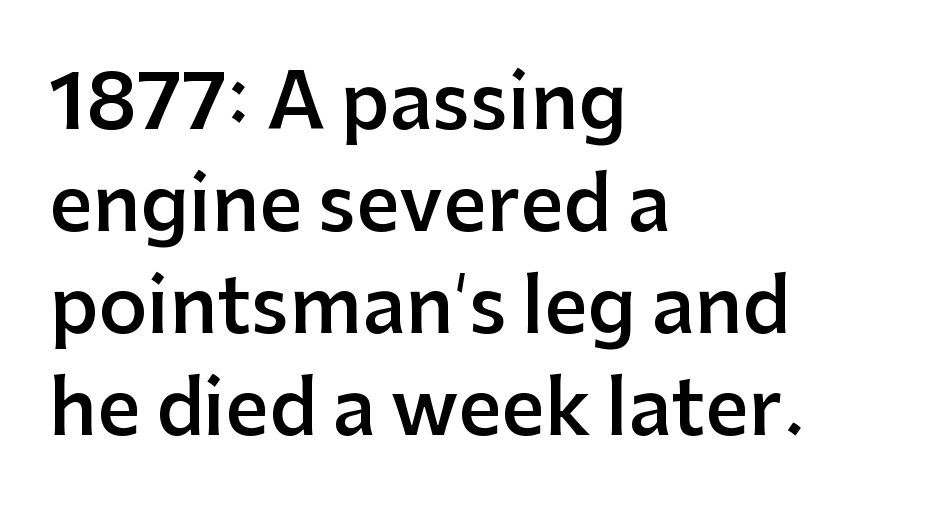
Q: Is the text bold? A: Semi-bold.
Q: Is the text italic (slanted)? A: No, it is upright.
Q: Is the typeface a serif or a sans-serif typeface? A: Sans-serif.
Q: Is the text underlined? A: No.
Q: How is the paragraph aligned? A: Left-aligned.
Q: Is the spacing between letters normal or unusually wide? A: Normal.
Q: Is the spacing between lines tight, normal or loose? A: Normal.
Q: Width (condensed, normal, or wide)? A: Normal.
Q: Stroke contrast? A: Low.
Q: x-height? A: Medium.
Q: Monospaced? A: No.
